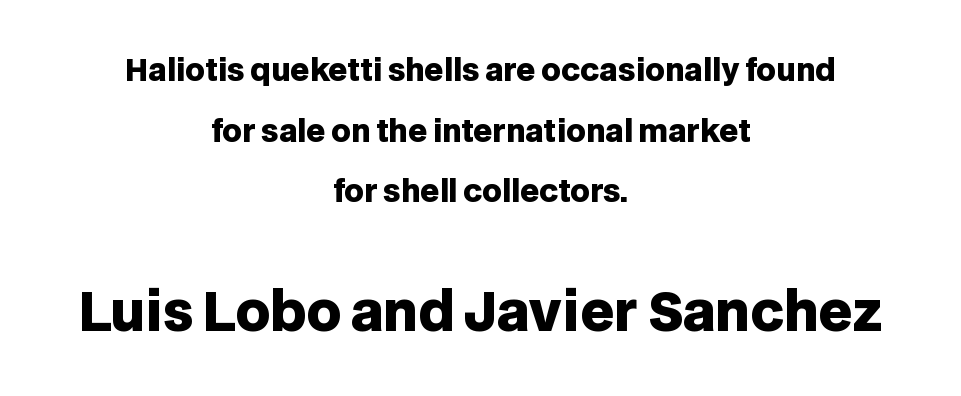
The image shows 53 px heavy sans-serif type, upright; set centered, loose line spacing (2.02x), normal letter spacing, not underlined; the second (bottom) block is 1.77x larger; low stroke contrast and a large x-height.
